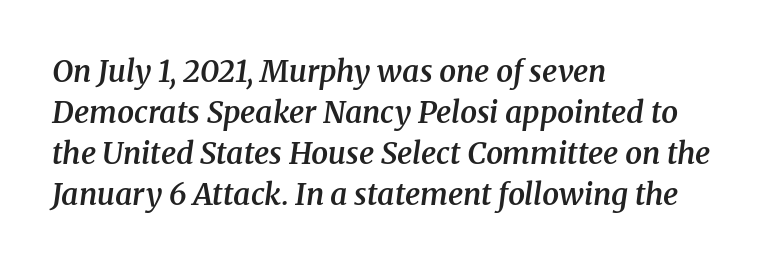
The image shows 30 px semibold serif type, italic (leaning right); set left-aligned, normal line spacing (1.37x), normal letter spacing, not underlined; medium stroke contrast and a medium x-height.
